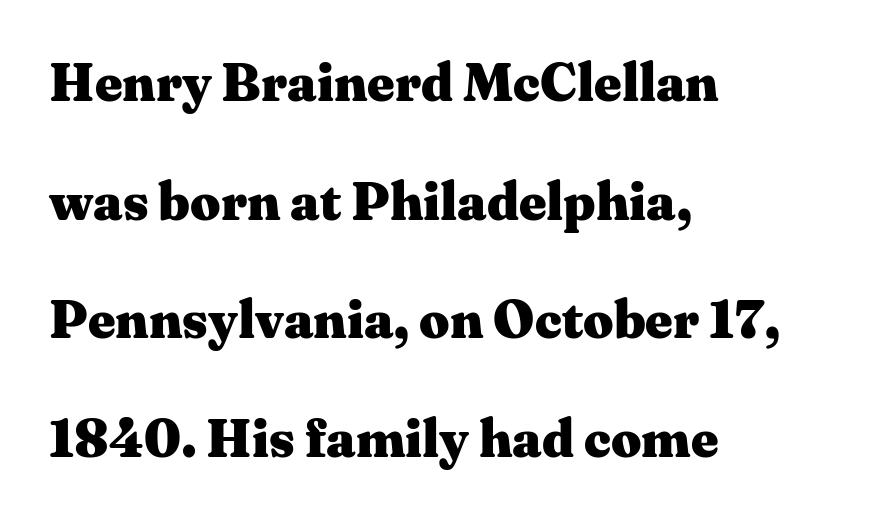
The image shows 53 px heavy, wide serif type, upright; set left-aligned, loose line spacing (2.24x), normal letter spacing, not underlined; medium stroke contrast and a medium x-height.
